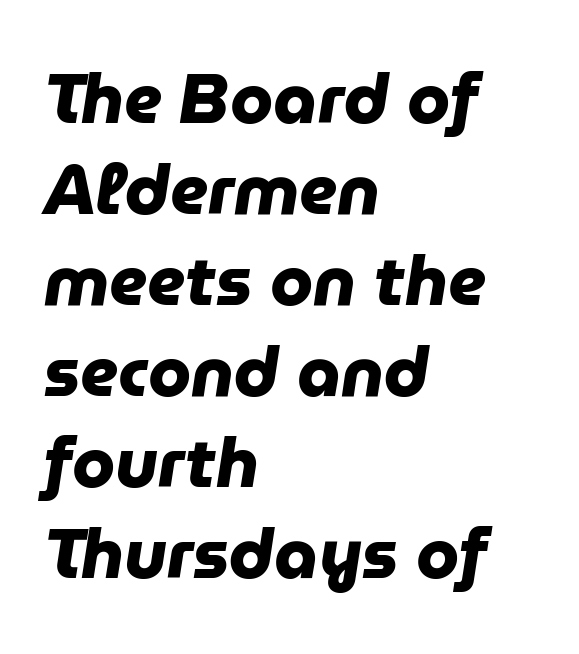
Here the designer chose a conventional face with non-uniform glyph widths. Heft: maximum for text — a bold. Default kerning and tracking; the words read as compact shapes. The baseline area is clear. One-word summary of the alignment: left.
